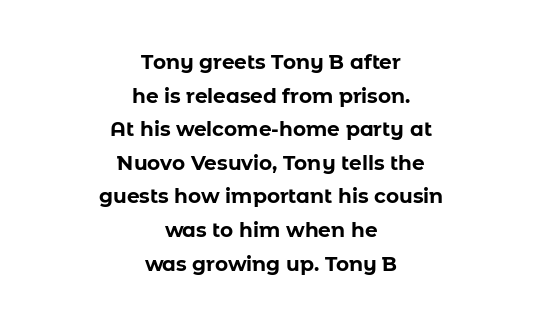
Q: Is the text bold? A: Yes.
Q: Is the text italic (slanted)? A: No, it is upright.
Q: Is the text underlined? A: No.
Q: How is the paragraph aligned? A: Centered.
Q: Is the spacing between letters normal or unusually wide? A: Normal.
Q: Is the spacing between lines tight, normal or loose? A: Normal.
